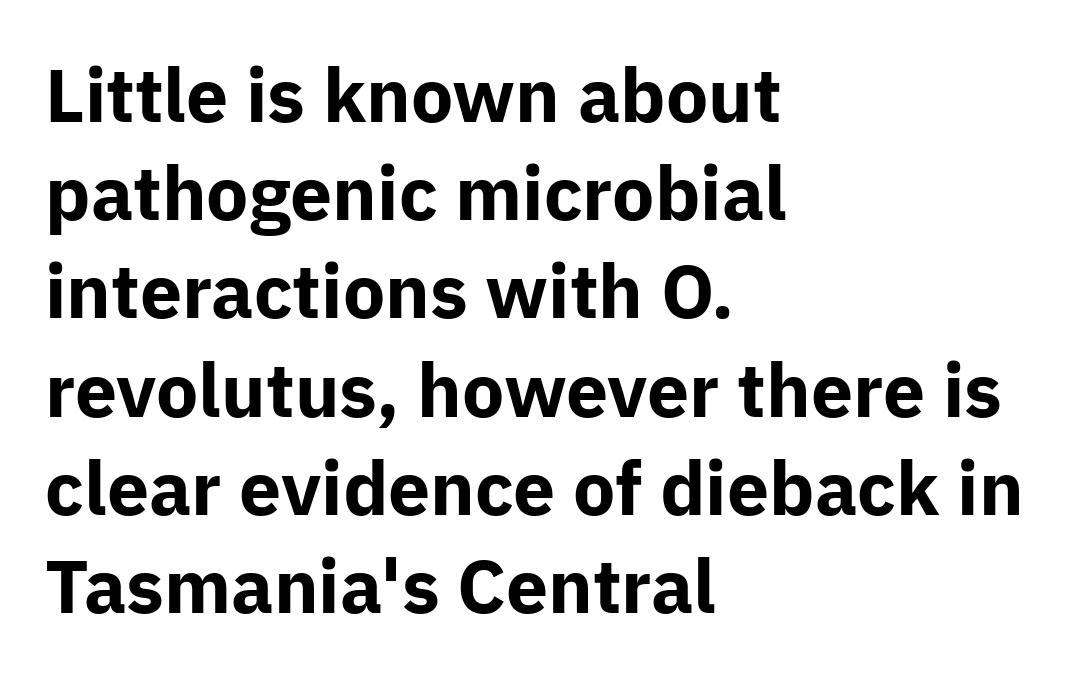
The image shows 75 px bold sans-serif type, upright; set left-aligned, normal line spacing (1.31x), normal letter spacing, not underlined; low stroke contrast and a medium x-height.
